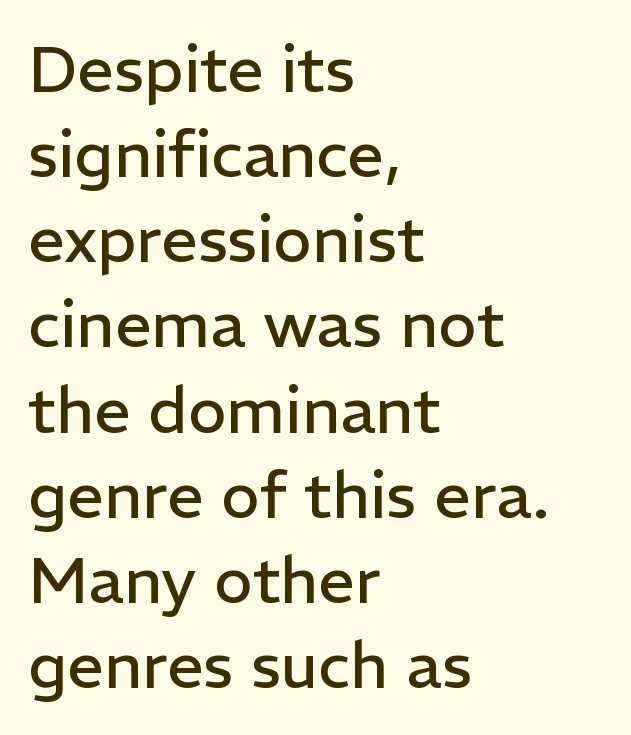
{"serif": "no", "italic": "no", "bold": "no", "weight": "regular", "width": "normal", "stroke_contrast": "low", "x_height": "medium", "monospaced": "no", "underline": "no", "align": "left", "line_spacing": "normal", "line_spacing_ratio": 1.31, "letter_spacing": "normal", "letter_spacing_em": 0.0, "glyph_px": 65}
